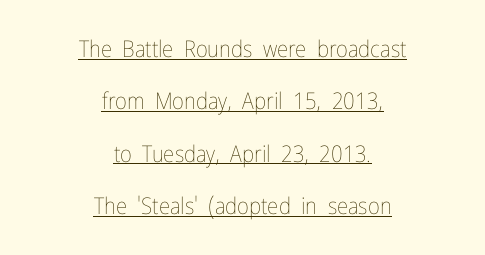
On a weight scale, this lands at 450 or below. Somebody hit Ctrl+U on this one — the words are underlined. Rows of type keep a wide berth in the vertical direction. The lettering holds an erect, upright posture throughout. Each line is balanced around a shared central axis. Default kerning and tracking; the words read as compact shapes.
